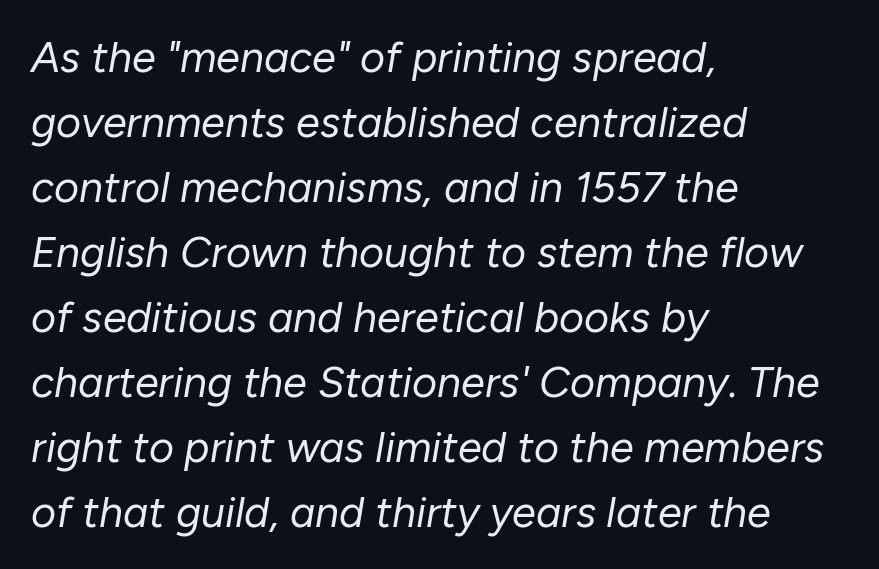
A light-to-regular cut is what we see here. One-word summary of the alignment: left. These lines are rendered in a variable-pitch font. Caption: standard tracking, unaltered.
